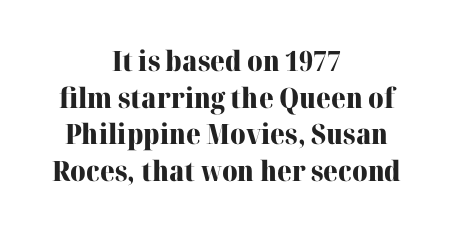
The image shows 28 px heavy serif type, upright; set centered, normal line spacing (1.31x), normal letter spacing, not underlined; high stroke contrast and a medium x-height.
